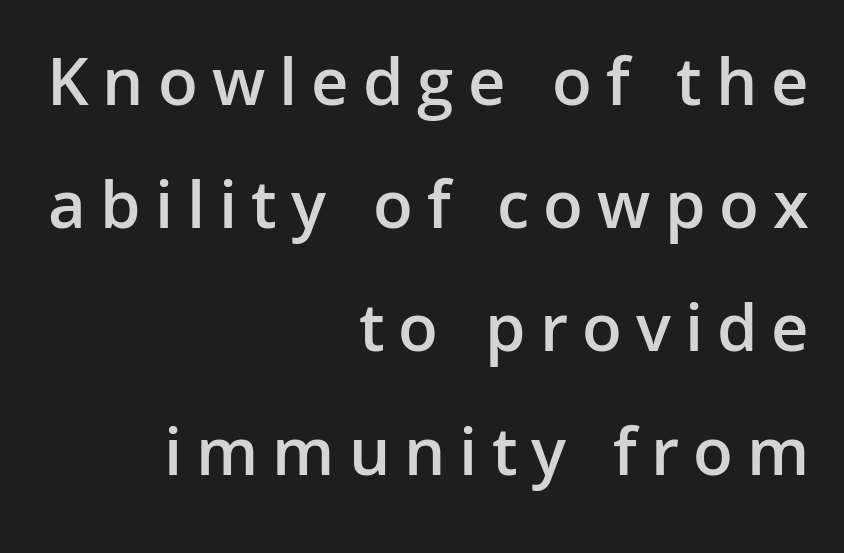
{"serif": "no", "italic": "no", "bold": "semi", "weight": "semibold", "width": "normal", "stroke_contrast": "low", "x_height": "medium", "monospaced": "no", "underline": "no", "align": "right", "line_spacing_ratio": 1.76, "letter_spacing": "wide", "letter_spacing_em": 0.2, "glyph_px": 70}
